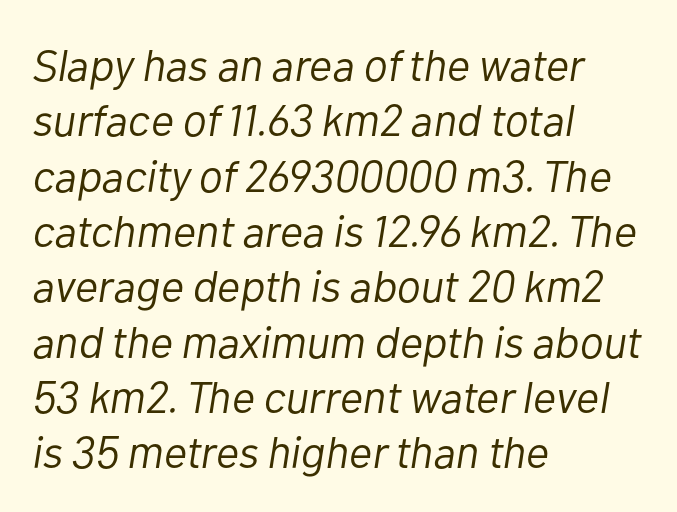
The image shows 45 px light type, italic (leaning right); set left-aligned, line spacing 1.23x, normal letter spacing, not underlined; low stroke contrast and a medium x-height.
